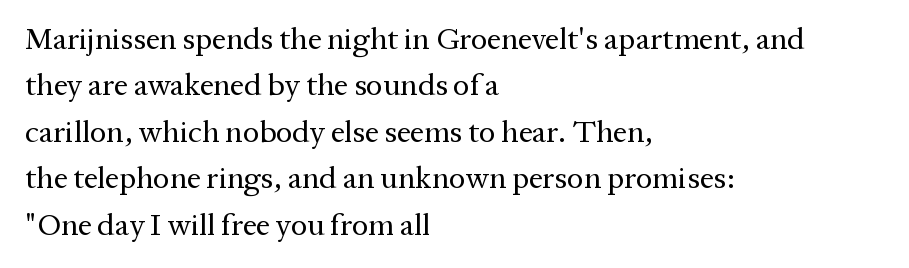
{"serif": "yes", "italic": "no", "bold": "no", "weight": "regular", "width": "normal", "stroke_contrast": "medium", "x_height": "medium", "monospaced": "no", "underline": "no", "align": "left", "line_spacing": "normal", "line_spacing_ratio": 1.5, "letter_spacing": "normal", "letter_spacing_em": 0.0, "glyph_px": 31}
